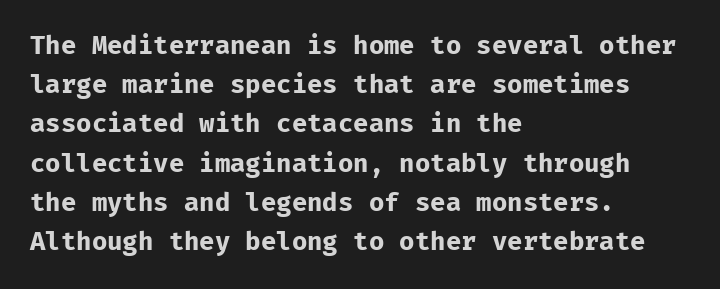
There is no visible air inserted between adjacent glyphs. This sample is left-justified, so line endings fall wherever the words run out. Normally led — the rows are evenly, conventionally spaced. The lettering holds an erect, upright posture throughout.
